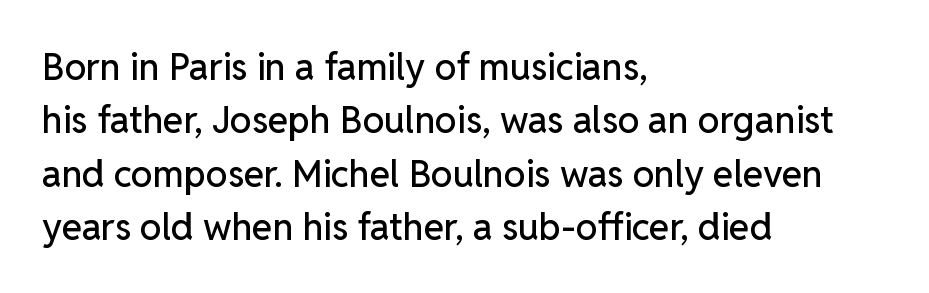
Q: Is the text italic (slanted)? A: No, it is upright.
Q: Is the typeface a serif or a sans-serif typeface? A: Sans-serif.
Q: Is the text underlined? A: No.
Q: How is the paragraph aligned? A: Left-aligned.
Q: Is the spacing between letters normal or unusually wide? A: Normal.
Q: Is the spacing between lines tight, normal or loose? A: Normal.
Q: Width (condensed, normal, or wide)? A: Normal.
Q: Stroke contrast? A: Low.
Q: x-height? A: Medium.
Q: Monospaced? A: No.
